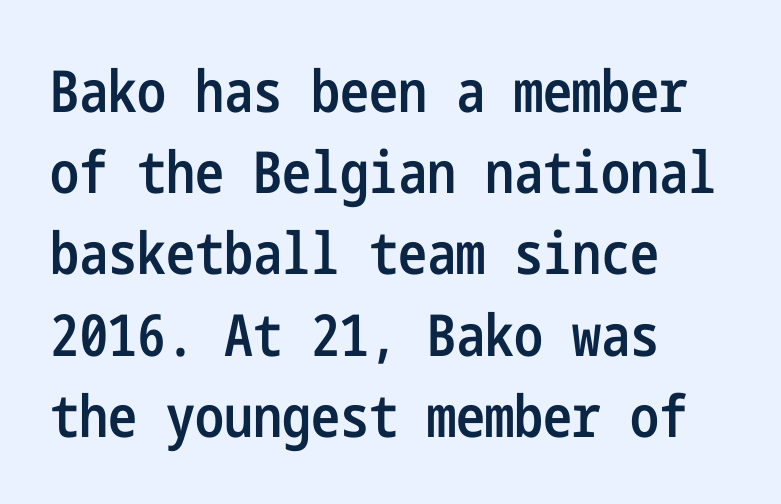
Q: Is the text bold? A: Semi-bold.
Q: Is the text italic (slanted)? A: No, it is upright.
Q: Is the typeface a serif or a sans-serif typeface? A: Sans-serif.
Q: Is the text underlined? A: No.
Q: How is the paragraph aligned? A: Left-aligned.
Q: Is the spacing between letters normal or unusually wide? A: Normal.
Q: Is the spacing between lines tight, normal or loose? A: Normal.
Q: Width (condensed, normal, or wide)? A: Condensed.
Q: Stroke contrast? A: Low.
Q: x-height? A: Medium.
